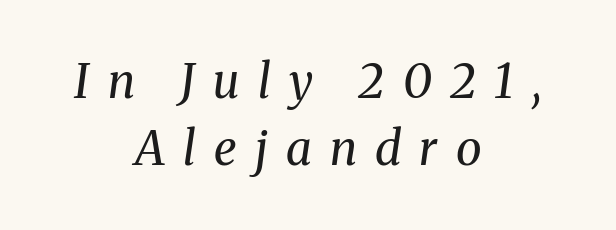
The image shows 47 px regular-weight serif type, italic (leaning right); set centered, normal line spacing (1.43x), unusually wide letter spacing (+0.39 em), not underlined; medium stroke contrast and a medium x-height.
